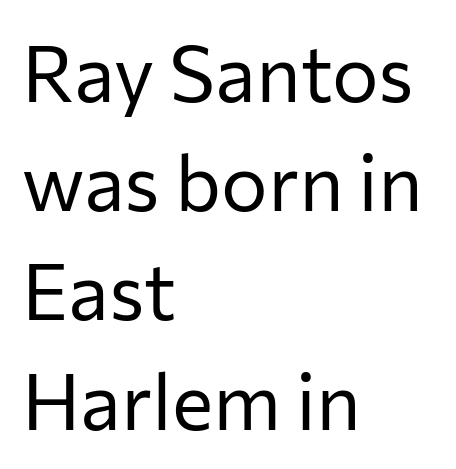
To sum up the face: it is a sans, with no serifs. The font's upright variant was chosen for this text. Letters have the restrained weight of plain body copy at most. The passage shown is typed in a proportional face where columns would drift.
